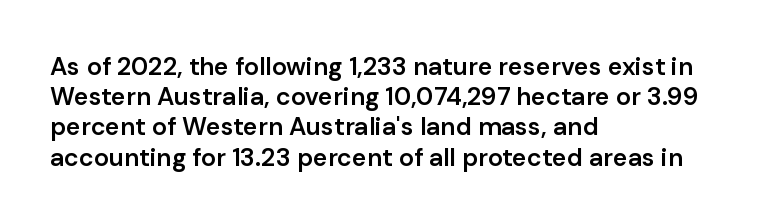
Q: Is the text bold? A: Semi-bold.
Q: Is the text italic (slanted)? A: No, it is upright.
Q: Is the text underlined? A: No.
Q: How is the paragraph aligned? A: Left-aligned.
Q: Is the spacing between letters normal or unusually wide? A: Normal.
